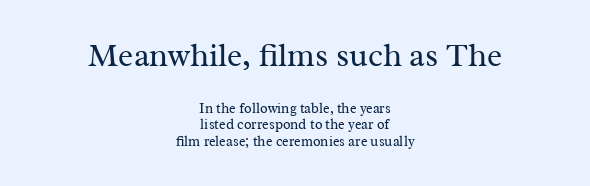
The image shows 32 px regular-weight serif type, upright; set centered, line spacing 1.19x, normal letter spacing, not underlined; the first (top) block is 2.29x larger; medium stroke contrast and a medium x-height.
